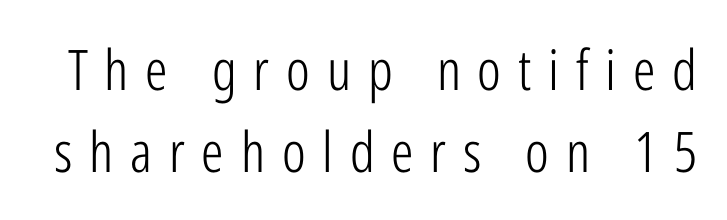
{"serif": "no", "italic": "no", "bold": "no", "weight": "light", "width": "condensed", "stroke_contrast": "low", "x_height": "medium", "monospaced": "no", "underline": "no", "line_spacing": "normal", "line_spacing_ratio": 1.47, "letter_spacing": "wide", "letter_spacing_em": 0.3, "glyph_px": 56}
